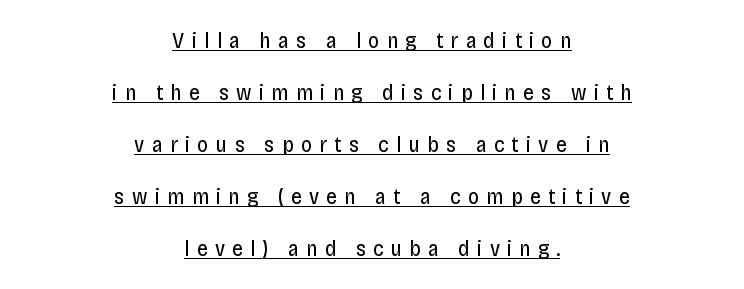
The rendering positions every line midway between the sides. Weight: not bold — regular or lighter. Is there any slant? The stems are plumb. The gaps between neighbouring characters are conspicuously large. In terms of leading, this rendering errs on the spacious side. Is there an underline? Yes — a line sits under the letters.
